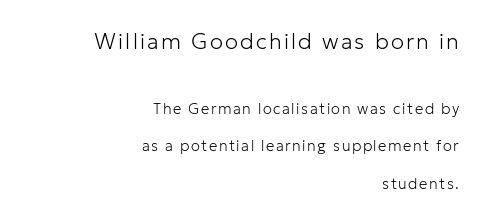
The image shows 22 px text type, upright; set right-aligned, loose line spacing (2.48x), not underlined; the first (top) block is 1.47x larger.
